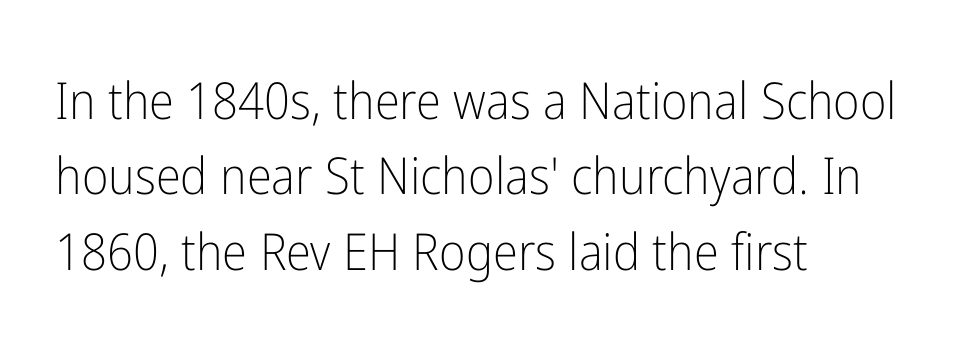
{"serif": "no", "italic": "no", "bold": "no", "weight": "light", "width": "condensed", "stroke_contrast": "low", "x_height": "medium", "monospaced": "no", "underline": "no", "align": "left", "line_spacing": "normal", "line_spacing_ratio": 1.48, "letter_spacing": "normal", "letter_spacing_em": 0.0, "glyph_px": 51}
